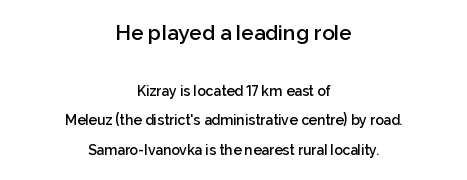
In this sample the first text group is rendered at the bigger scale. Tracking here is standard; glyphs follow each other at the usual distance. Typographic density is moderately raised because the face is semibold. Descenders are the only things crossing below the line. Typeset on center — no edge is straight.
